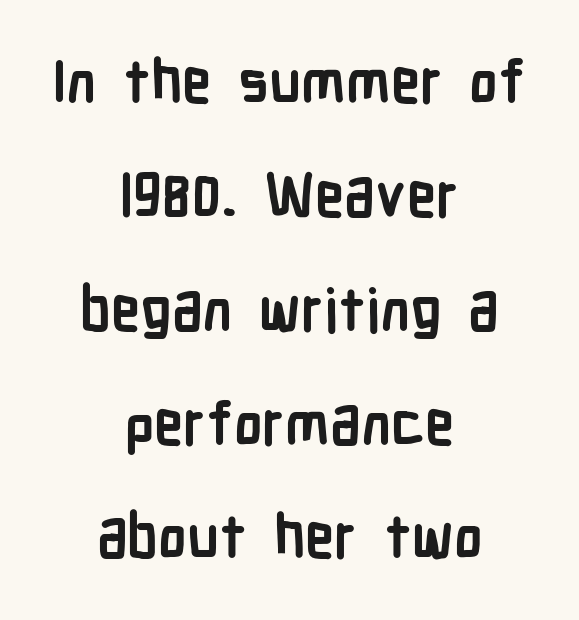
Q: Is the text bold? A: Yes.
Q: Is the text italic (slanted)? A: No, it is upright.
Q: Is the typeface a serif or a sans-serif typeface? A: Sans-serif.
Q: Is the text underlined? A: No.
Q: How is the paragraph aligned? A: Centered.
Q: Is the spacing between letters normal or unusually wide? A: Normal.
Q: Is the spacing between lines tight, normal or loose? A: Loose.
Q: Width (condensed, normal, or wide)? A: Condensed.
Q: Stroke contrast? A: Low.
Q: x-height? A: Medium.
Q: Monospaced? A: No.
